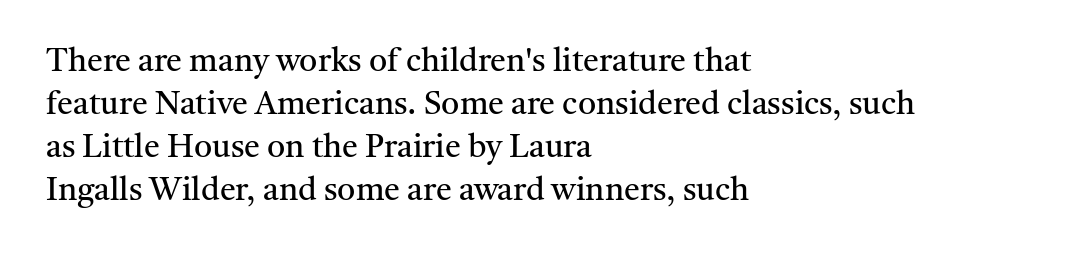
Q: Is the text bold? A: No.
Q: Is the text italic (slanted)? A: No, it is upright.
Q: Is the typeface a serif or a sans-serif typeface? A: Serif.
Q: Is the text underlined? A: No.
Q: How is the paragraph aligned? A: Left-aligned.
Q: Is the spacing between letters normal or unusually wide? A: Normal.
Q: Is the spacing between lines tight, normal or loose? A: Normal.
Q: Width (condensed, normal, or wide)? A: Normal.
Q: Stroke contrast? A: Medium.
Q: x-height? A: Medium.
Q: Monospaced? A: No.
